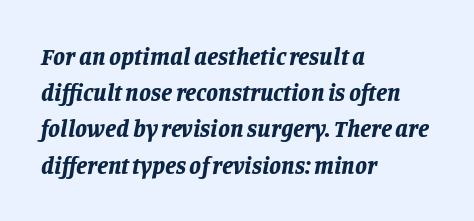
Q: Is the text bold? A: Yes.
Q: Is the text italic (slanted)? A: Yes, it leans right by about 11 degrees.
Q: Is the text underlined? A: No.
Q: How is the paragraph aligned? A: Left-aligned.
Q: Is the spacing between letters normal or unusually wide? A: Normal.
Q: Is the spacing between lines tight, normal or loose? A: Normal.
